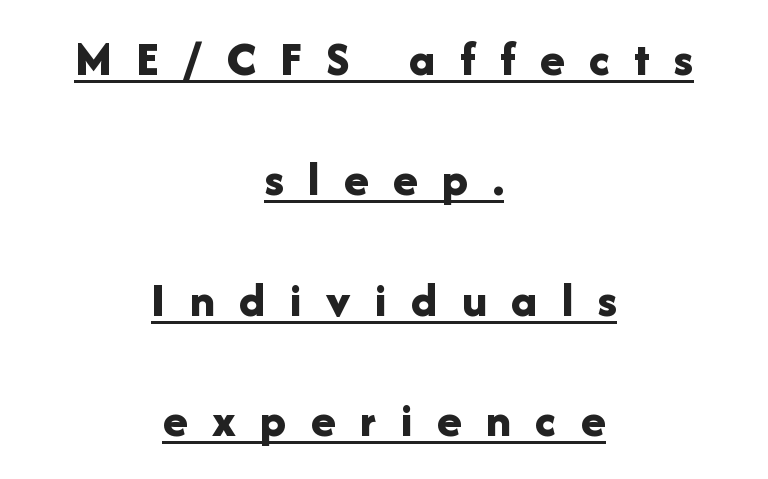
Q: Is the text bold? A: Yes.
Q: Is the text italic (slanted)? A: No, it is upright.
Q: Is the typeface a serif or a sans-serif typeface? A: Sans-serif.
Q: Is the text underlined? A: Yes.
Q: How is the paragraph aligned? A: Centered.
Q: Is the spacing between letters normal or unusually wide? A: Unusually wide.
Q: Is the spacing between lines tight, normal or loose? A: Loose.
Q: Width (condensed, normal, or wide)? A: Normal.
Q: Stroke contrast? A: Low.
Q: x-height? A: Medium.
Q: Monospaced? A: No.
